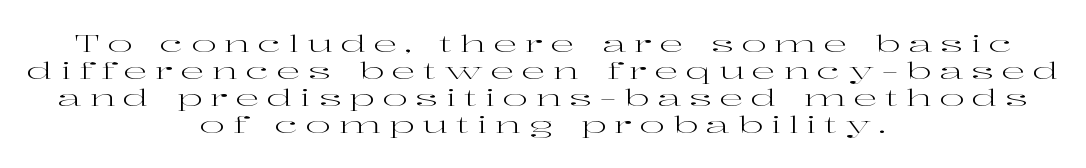
Q: Is the text bold? A: No.
Q: Is the text italic (slanted)? A: No, it is upright.
Q: Is the text underlined? A: No.
Q: How is the paragraph aligned? A: Centered.
Q: Is the spacing between letters normal or unusually wide? A: Unusually wide.
Q: Is the spacing between lines tight, normal or loose? A: Tight.
